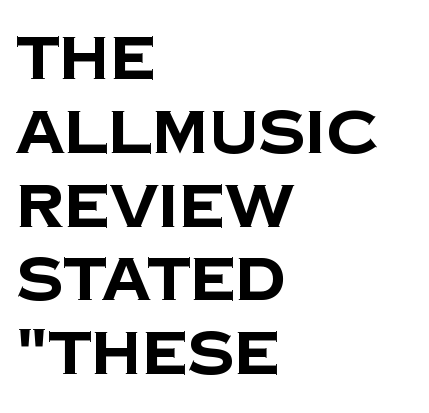
The image shows 61 px bold sans-serif type; set left-aligned, line spacing 1.21x, normal letter spacing, not underlined; low stroke contrast and a large x-height.
